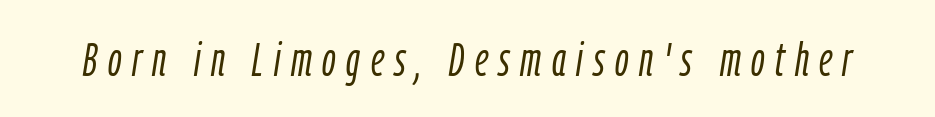
The image shows 47 px light, condensed type, italic (leaning right); set unusually wide letter spacing (+0.22 em), not underlined; low stroke contrast and a medium x-height.
